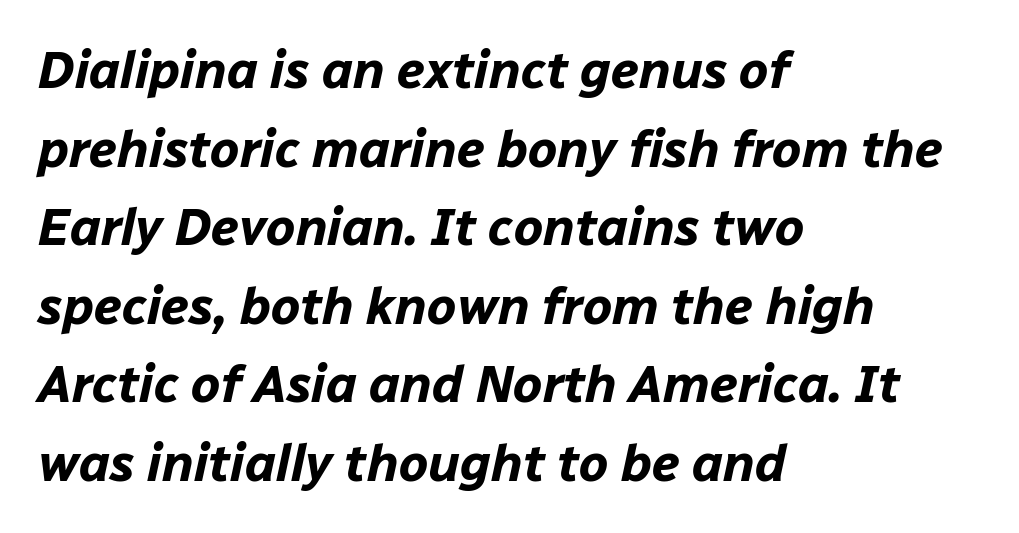
Q: Is the text bold? A: Yes.
Q: Is the text italic (slanted)? A: Yes, it leans right by about 12 degrees.
Q: Is the text underlined? A: No.
Q: How is the paragraph aligned? A: Left-aligned.
Q: Is the spacing between letters normal or unusually wide? A: Normal.
Q: Is the spacing between lines tight, normal or loose? A: Normal.
Q: Width (condensed, normal, or wide)? A: Normal.
Q: Stroke contrast? A: Low.
Q: x-height? A: Medium.
Q: Monospaced? A: No.
